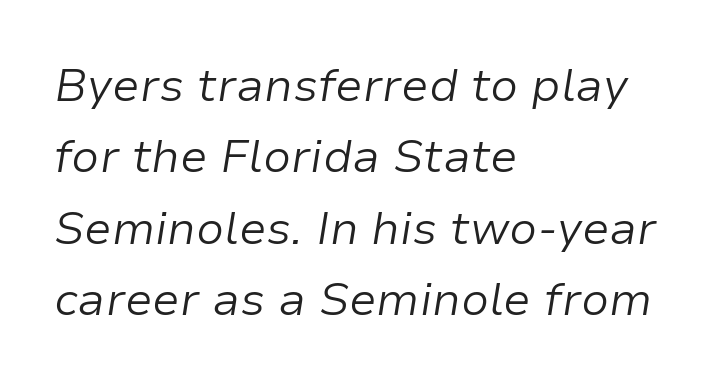
The image shows 46 px light type, italic (leaning right); set left-aligned, normal line spacing (1.55x), normal letter spacing, not underlined; low stroke contrast and a medium x-height.
